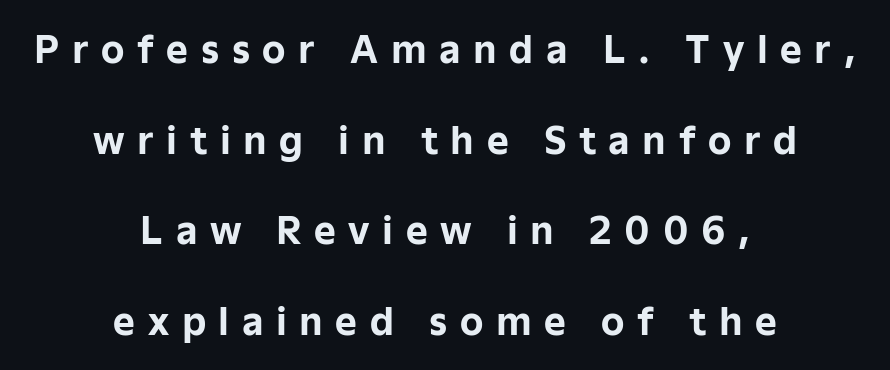
Q: Is the text bold? A: Yes.
Q: Is the text italic (slanted)? A: No, it is upright.
Q: Is the typeface a serif or a sans-serif typeface? A: Sans-serif.
Q: Is the text underlined? A: No.
Q: How is the paragraph aligned? A: Centered.
Q: Is the spacing between letters normal or unusually wide? A: Unusually wide.
Q: Is the spacing between lines tight, normal or loose? A: Loose.
Q: Width (condensed, normal, or wide)? A: Normal.
Q: Stroke contrast? A: Low.
Q: x-height? A: Medium.
Q: Monospaced? A: No.
